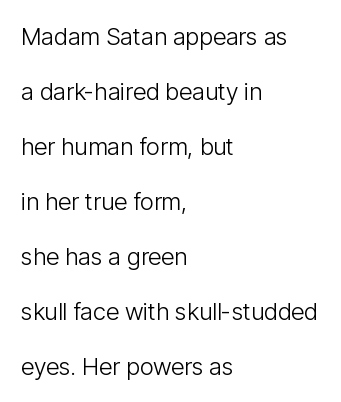
The letters sit at their default tracking, neither squeezed nor spread. You can tell it's not italic because the verticals are truly vertical. Short and long lines alike share a common starting point at left. Stroke thickness stays within the range of a standard reading face or lighter. Rows of type keep a wide berth in the vertical direction.
